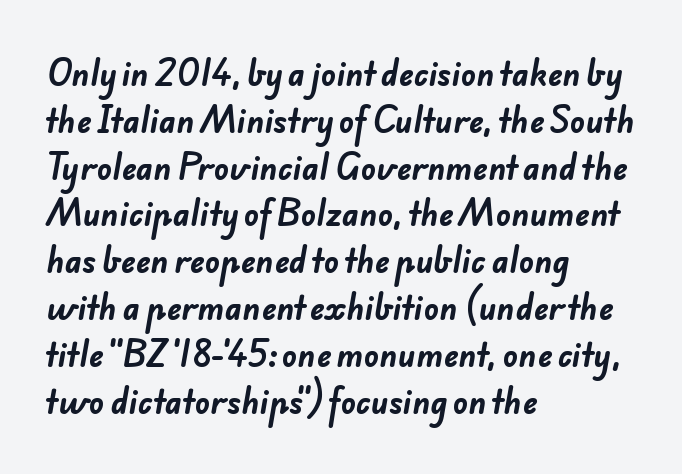
Q: Is the text bold? A: Yes.
Q: Is the typeface a serif or a sans-serif typeface? A: Sans-serif.
Q: Is the text underlined? A: No.
Q: How is the paragraph aligned? A: Left-aligned.
Q: Is the spacing between letters normal or unusually wide? A: Normal.
Q: Is the spacing between lines tight, normal or loose? A: Normal.
Q: Width (condensed, normal, or wide)? A: Normal.
Q: Stroke contrast? A: Low.
Q: x-height? A: Small.
Q: Monospaced? A: No.
